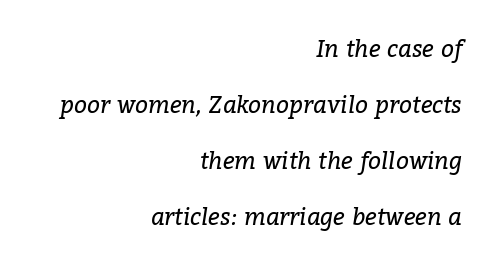
Q: Is the text bold? A: No.
Q: Is the text italic (slanted)? A: Yes, it leans right by about 9 degrees.
Q: Is the text underlined? A: No.
Q: How is the paragraph aligned? A: Right-aligned.
Q: Is the spacing between letters normal or unusually wide? A: Normal.
Q: Is the spacing between lines tight, normal or loose? A: Loose.
